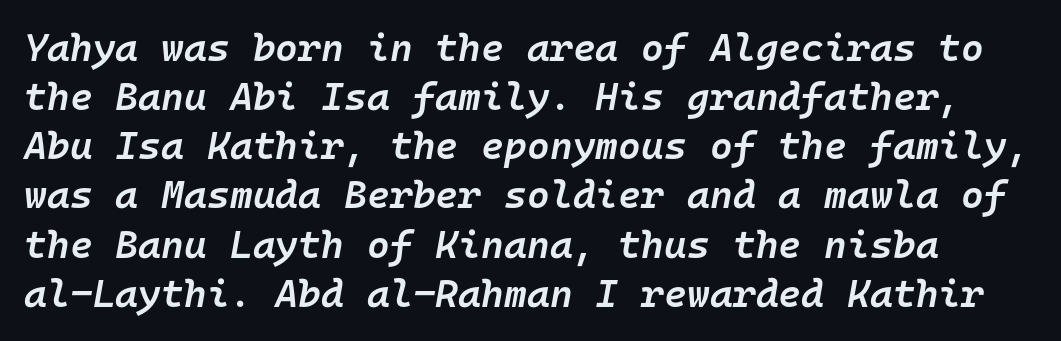
The image shows 39 px semibold type, italic (leaning right), monospaced; set normal line spacing (1.26x), normal letter spacing, not underlined; low stroke contrast and a medium x-height.
